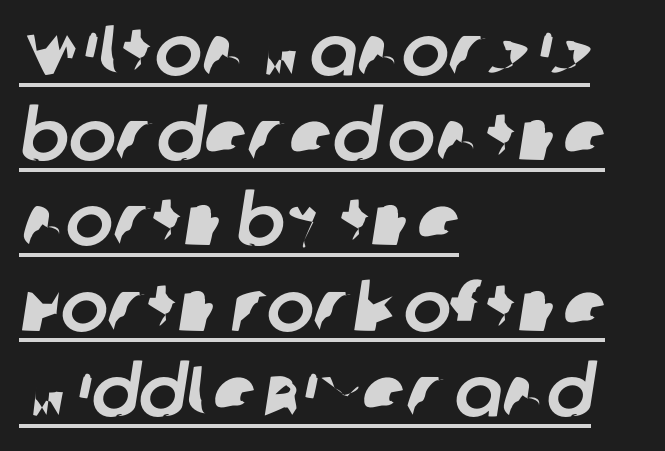
The image shows 71 px sans-serif type; set left-aligned, line spacing 1.2x, normal letter spacing, underlined; low stroke contrast and a large x-height.
